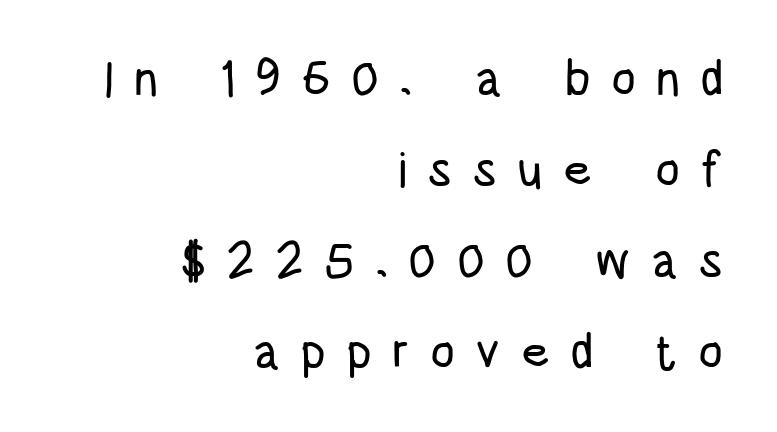
{"serif": "no", "italic": "no", "width": "condensed", "stroke_contrast": "low", "x_height": "large", "monospaced": "no", "underline": "no", "align": "right", "line_spacing_ratio": 1.86, "letter_spacing": "wide", "letter_spacing_em": 0.41, "glyph_px": 49}
